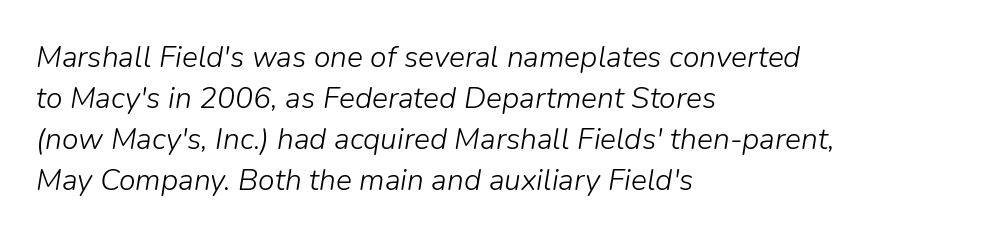
{"italic": "yes", "lean": "right", "slant_degrees": 9, "bold": "no", "weight": "light", "width": "normal", "stroke_contrast": "low", "x_height": "medium", "monospaced": "no", "underline": "no", "align": "left", "line_spacing": "normal", "line_spacing_ratio": 1.37, "letter_spacing": "normal", "letter_spacing_em": 0.0, "glyph_px": 30}
